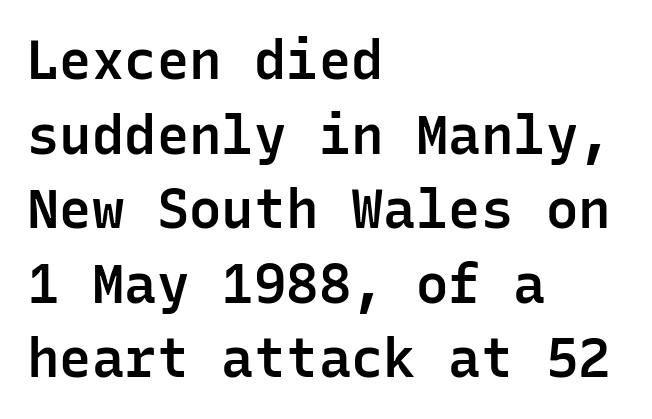
Rule under the text: the space is simply empty. Do the letters lean? They stand straight. Inter-character spacing is left at the font's built-in metrics. This sample has the even, mechanical cadence of fixed-width lettering.
